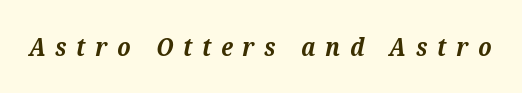
The tracking reads as deliberately expanded to a designer's eye. Typographic density is high because the face is bold. It's the slanting kind of type. The space beneath each line is pristine and unruled.
